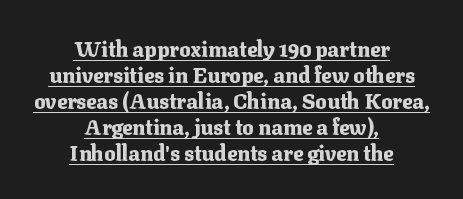
{"italic": "no", "bold": "yes", "underline": "yes", "align": "center", "line_spacing_ratio": 1.24, "letter_spacing": "normal", "letter_spacing_em": 0.0, "glyph_px": 21}
